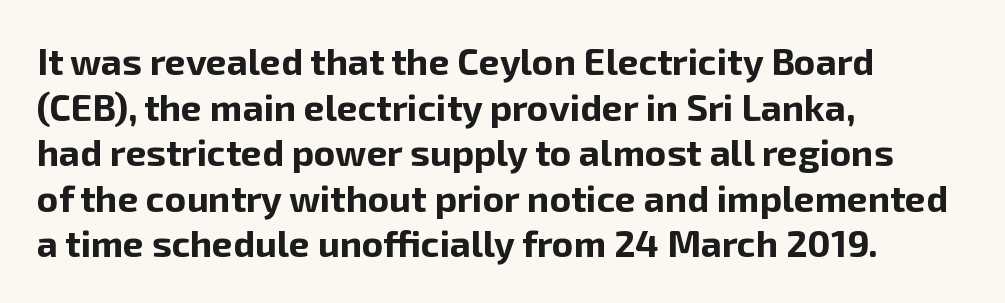
Q: Is the text bold? A: Yes.
Q: Is the text italic (slanted)? A: No, it is upright.
Q: Is the typeface a serif or a sans-serif typeface? A: Sans-serif.
Q: Is the text underlined? A: No.
Q: How is the paragraph aligned? A: Left-aligned.
Q: Is the spacing between letters normal or unusually wide? A: Normal.
Q: Width (condensed, normal, or wide)? A: Normal.
Q: Stroke contrast? A: Low.
Q: x-height? A: Medium.
Q: Monospaced? A: No.
